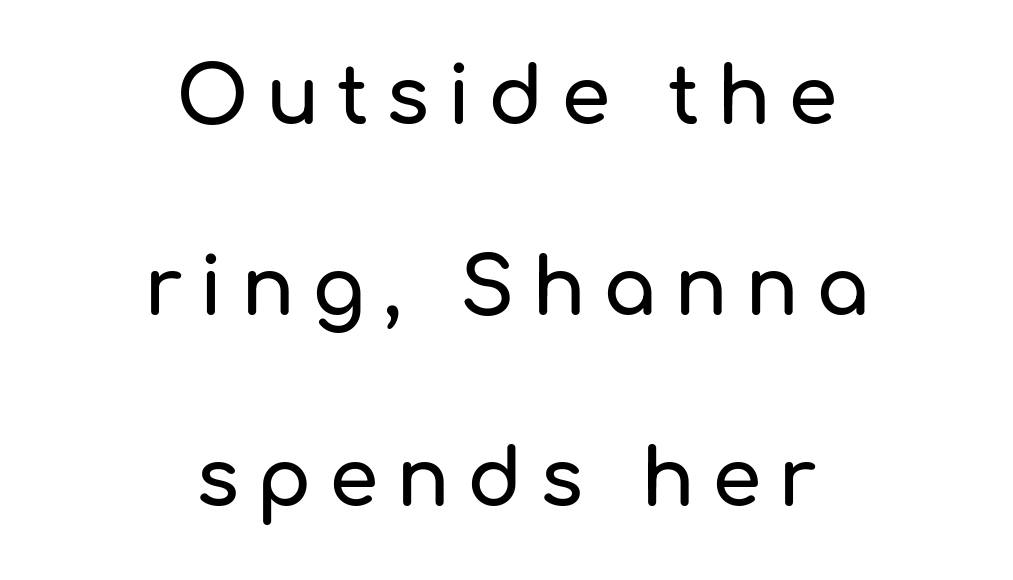
Note the varied advance widths — an 'i' is clearly narrower than an 'm'. Horizontal alignment here is central, giving a formal, balanced look. The axis of the letterforms is exactly vertical. These lines stand farther apart than default settings would place them.
